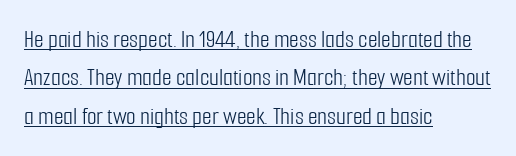
The image shows 25 px text type, upright; set left-aligned, normal line spacing (1.54x), normal letter spacing, underlined.
